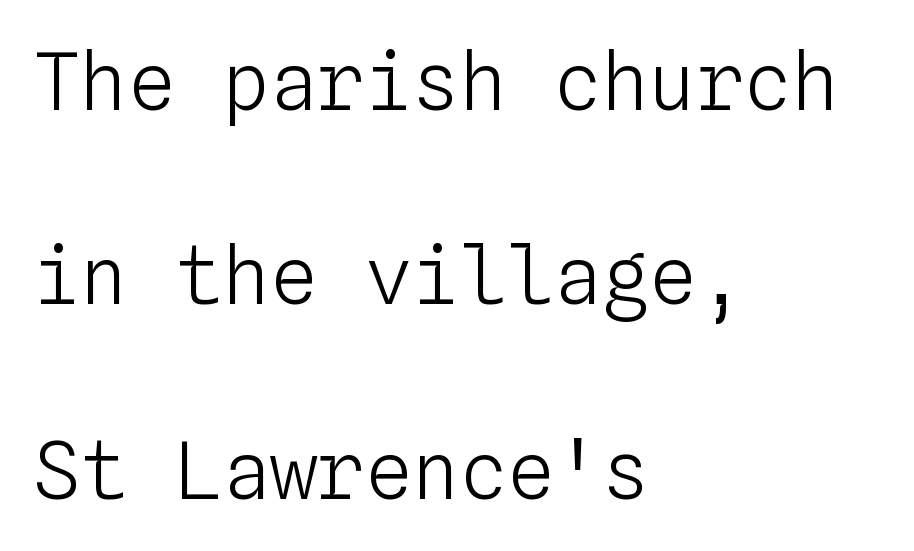
The image shows 79 px light type, upright, monospaced; set left-aligned, loose line spacing (2.46x), normal letter spacing, not underlined; low stroke contrast and a medium x-height.
